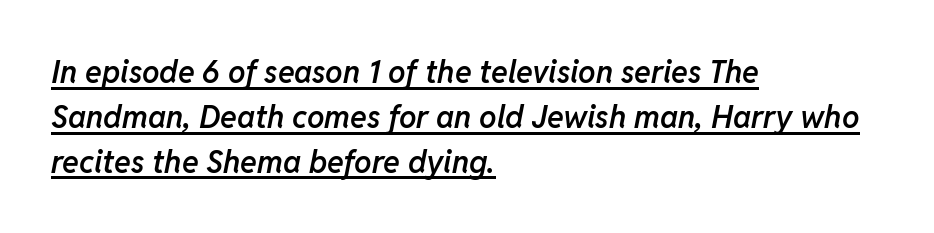
The image shows 31 px semibold type, italic (leaning right); set left-aligned, normal line spacing (1.45x), normal letter spacing, underlined; low stroke contrast and a medium x-height.
